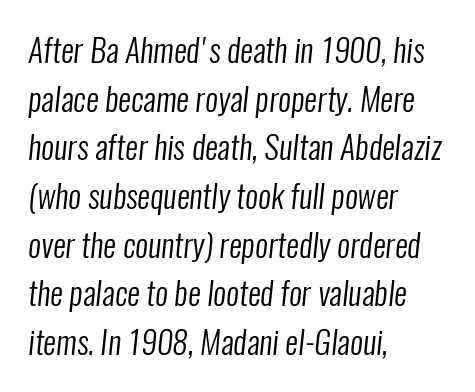
{"serif": "no", "bold": "no", "weight": "regular", "width": "condensed", "stroke_contrast": "low", "x_height": "medium", "monospaced": "no", "underline": "no", "align": "left", "line_spacing": "normal", "line_spacing_ratio": 1.52, "letter_spacing": "normal", "letter_spacing_em": 0.0, "glyph_px": 32}
